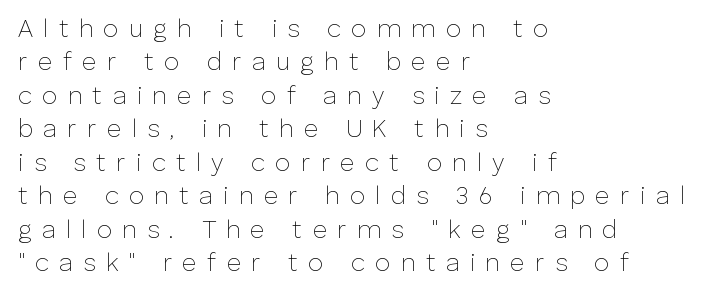
{"italic": "no", "bold": "no", "underline": "no", "align": "left", "line_spacing": "normal", "line_spacing_ratio": 1.34, "letter_spacing": "wide", "letter_spacing_em": 0.41, "glyph_px": 25}
